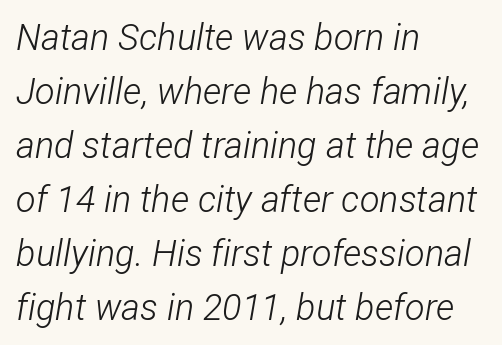
{"italic": "yes", "lean": "right", "slant_degrees": 12, "bold": "no", "weight": "light", "width": "condensed", "stroke_contrast": "low", "x_height": "medium", "monospaced": "no", "underline": "no", "align": "left", "line_spacing": "normal", "line_spacing_ratio": 1.5, "letter_spacing": "normal", "letter_spacing_em": 0.0, "glyph_px": 36}
